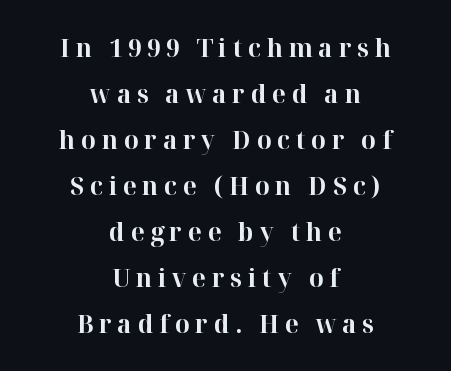
The whitespace from short lines is split evenly between both sides. Descenders hang freely into open space. Heft: maximum for text — a bold. The passage shown has open, widely tracked lettering throughout.
